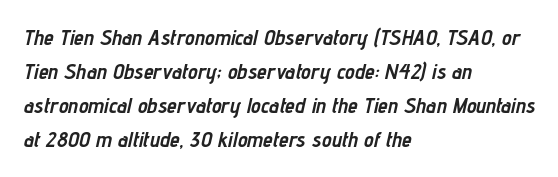
No word sits above an underline. Tracking here is standard; glyphs follow each other at the usual distance. The specimen reads as italic at a glance. One glance says typical: line gaps are just what's usual.
